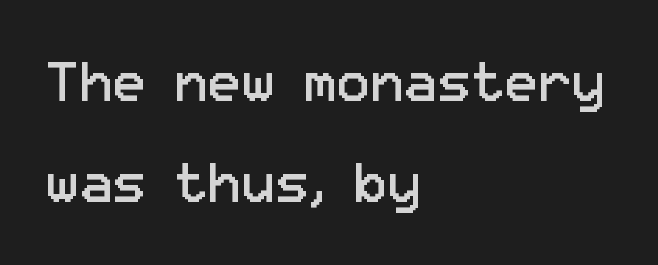
The weight would be labelled regular, book, light, or lighter still. Character widths vary here, with narrow letters taking less room than wide ones. Observe the absence of serifs on each vertical stroke in this sample. No italicization has been applied; the sample stays upright. The lines in this sample share a left origin and differ only in where they stop.
